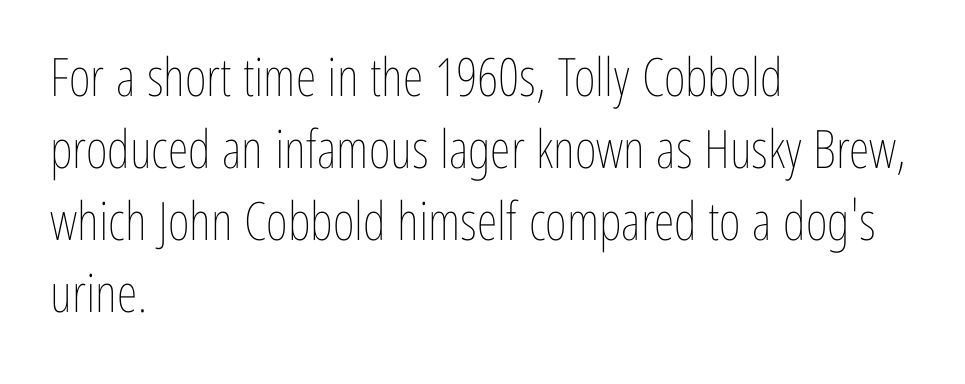
The image shows 53 px thin, condensed type, upright; set left-aligned, normal line spacing (1.36x), normal letter spacing, not underlined; low stroke contrast and a medium x-height.
